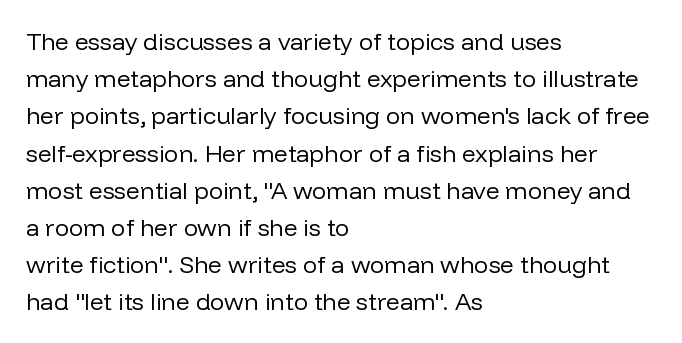
Ordinary non-slanted type is in use. This sample uses plain, unmodified letter spacing. Has an underline been added? It has not. The designer left line spacing at the default. The cut favours lightness, reaching ordinary text weight at its darkest. Layout note: lines flush left.
